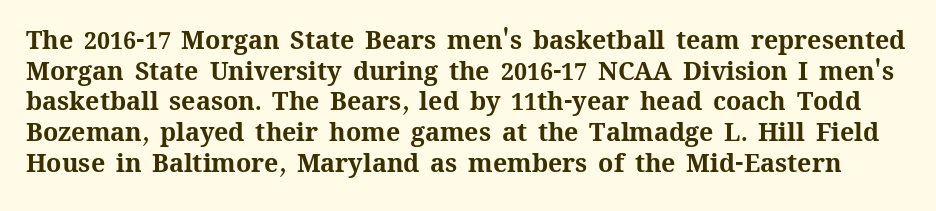
The image shows 25 px bold type, upright; set line spacing 1.23x, normal letter spacing, not underlined.
